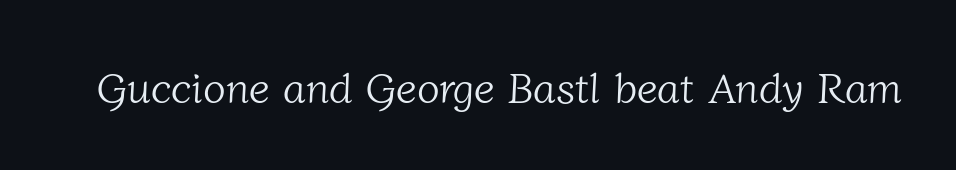
The image shows 42 px light serif type; set normal letter spacing, not underlined; low stroke contrast and a medium x-height.
